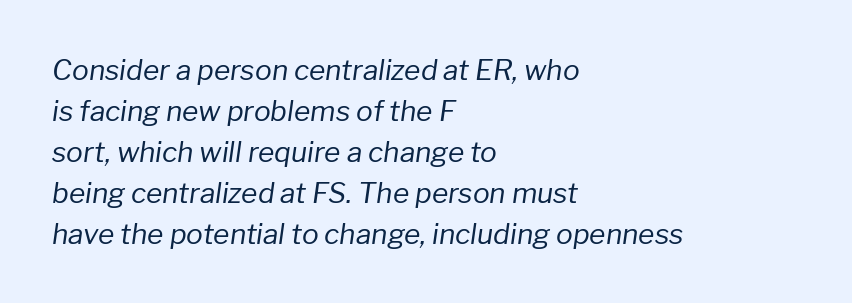
The image shows 28 px regular-weight type, italic (leaning right); set left-aligned, normal line spacing (1.46x), normal letter spacing, not underlined; low stroke contrast and a medium x-height.
